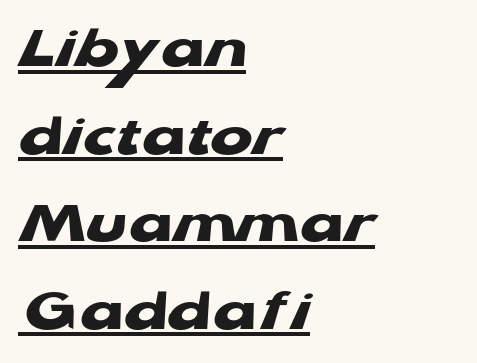
In terms of weight, the rendering is a true, heavy bold. The face used here is proportionally spaced, like ordinary book or web type. The text was rendered using a sans face with plain stroke endings. Interline gaps are of average width in this sample. Every row of glyphs begins at an identical x-position on the left.
